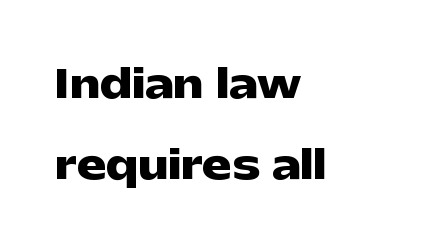
Q: Is the text bold? A: Yes.
Q: Is the text italic (slanted)? A: No, it is upright.
Q: Is the typeface a serif or a sans-serif typeface? A: Sans-serif.
Q: Is the text underlined? A: No.
Q: How is the paragraph aligned? A: Left-aligned.
Q: Is the spacing between letters normal or unusually wide? A: Normal.
Q: Is the spacing between lines tight, normal or loose? A: Loose.
Q: Width (condensed, normal, or wide)? A: Wide.
Q: Stroke contrast? A: Low.
Q: x-height? A: Medium.
Q: Monospaced? A: No.
